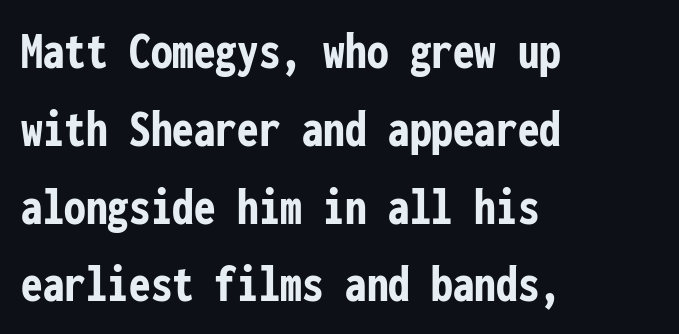
Monospaced: the letters line up in strict vertical columns. Check under the words: just untouched page. Each new line begins a customary step beneath the previous one. The letters carry no serifs — their stems end cleanly without finishing strokes. Does extra space separate the letters? No, they use regular spacing. These lines carry a lot of weight — the face is fully bold.
